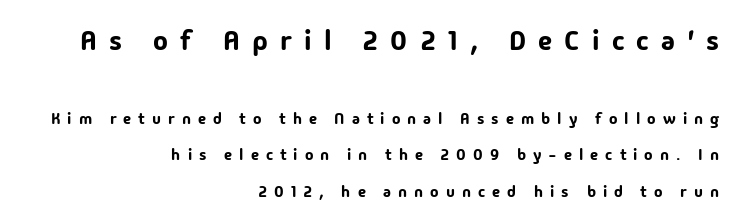
Q: Is the text italic (slanted)? A: No, it is upright.
Q: Is the typeface a serif or a sans-serif typeface? A: Sans-serif.
Q: Is the text underlined? A: No.
Q: How is the paragraph aligned? A: Right-aligned.
Q: Is the spacing between letters normal or unusually wide? A: Unusually wide.
Q: Is the spacing between lines tight, normal or loose? A: Loose.
Q: Which block of text is set in a larger size, the first (top) or the second (bottom)? A: The first (top) one.
Q: Width (condensed, normal, or wide)? A: Normal.
Q: Stroke contrast? A: Low.
Q: x-height? A: Medium.
Q: Monospaced? A: No.
